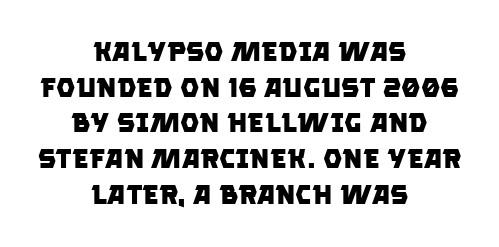
The image shows 27 px bold type; set centered, normal line spacing (1.32x), normal letter spacing, not underlined.
